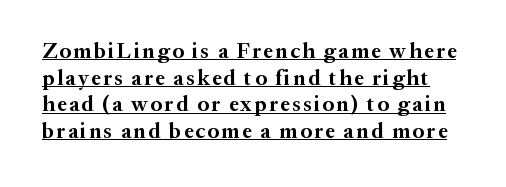
The image shows 21 px bold type, upright; set normal line spacing (1.27x), underlined.
